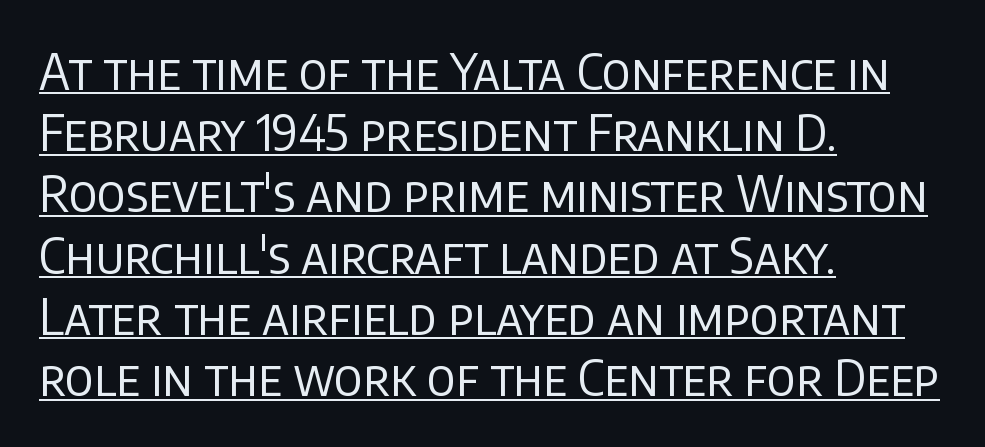
{"serif": "no", "italic": "no", "bold": "no", "weight": "regular", "width": "normal", "stroke_contrast": "low", "x_height": "large", "monospaced": "no", "underline": "yes", "align": "left", "line_spacing": "normal", "line_spacing_ratio": 1.25, "letter_spacing": "normal", "letter_spacing_em": 0.0, "glyph_px": 49}
